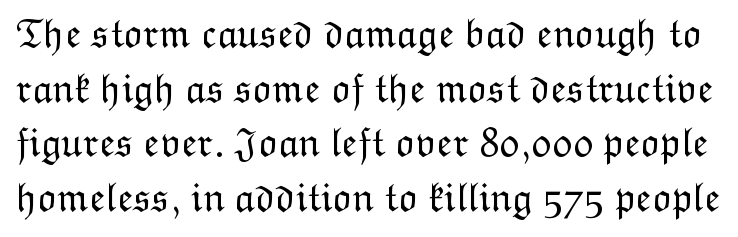
Q: Is the text bold? A: No.
Q: Is the text italic (slanted)? A: No, it is upright.
Q: Is the text underlined? A: No.
Q: Is the spacing between letters normal or unusually wide? A: Normal.
Q: Is the spacing between lines tight, normal or loose? A: Normal.
Q: Width (condensed, normal, or wide)? A: Normal.
Q: Stroke contrast? A: Low.
Q: x-height? A: Medium.
Q: Monospaced? A: No.
